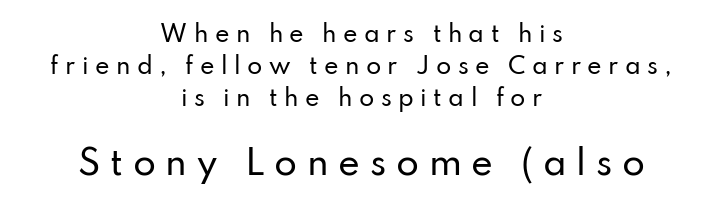
The image shows 33 px sans-serif type, upright; set centered, normal line spacing (1.46x), unusually wide letter spacing (+0.29 em), not underlined; the second (bottom) block is 1.5x larger; low stroke contrast and a small x-height.
